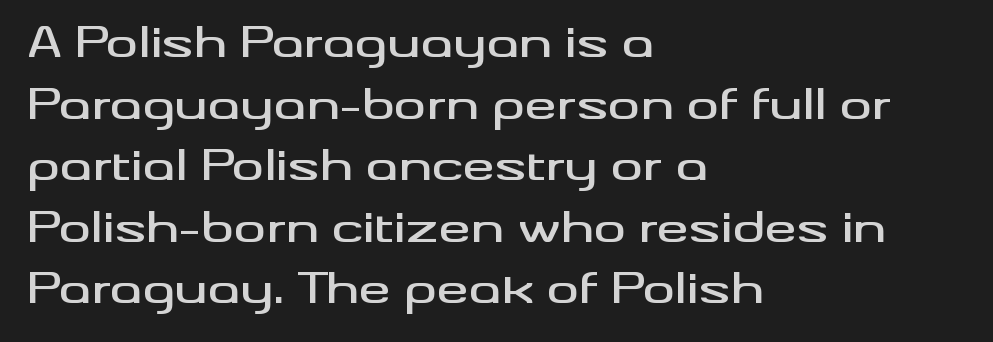
Q: Is the text italic (slanted)? A: No, it is upright.
Q: Is the typeface a serif or a sans-serif typeface? A: Sans-serif.
Q: Is the text underlined? A: No.
Q: How is the paragraph aligned? A: Left-aligned.
Q: Is the spacing between letters normal or unusually wide? A: Normal.
Q: Is the spacing between lines tight, normal or loose? A: Normal.
Q: Width (condensed, normal, or wide)? A: Wide.
Q: Stroke contrast? A: Medium.
Q: x-height? A: Small.
Q: Monospaced? A: No.
